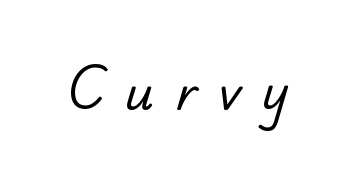
Q: Is the text bold? A: No.
Q: Is the typeface a serif or a sans-serif typeface? A: Serif.
Q: Is the text underlined? A: No.
Q: Is the spacing between letters normal or unusually wide? A: Unusually wide.
Q: Width (condensed, normal, or wide)? A: Normal.
Q: Stroke contrast? A: Low.
Q: x-height? A: Small.
Q: Monospaced? A: No.
